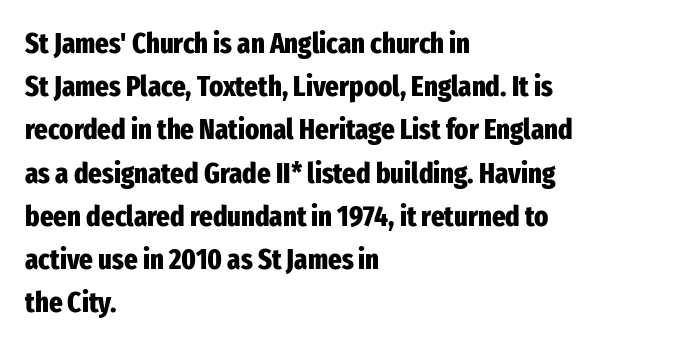
{"serif": "no", "italic": "no", "bold": "yes", "weight": "heavy", "width": "condensed", "stroke_contrast": "low", "x_height": "medium", "monospaced": "no", "underline": "no", "align": "left", "line_spacing": "normal", "line_spacing_ratio": 1.49, "letter_spacing": "normal", "letter_spacing_em": 0.0, "glyph_px": 29}
